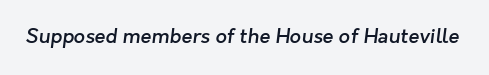
The image shows 20 px text type; set normal letter spacing, not underlined.
